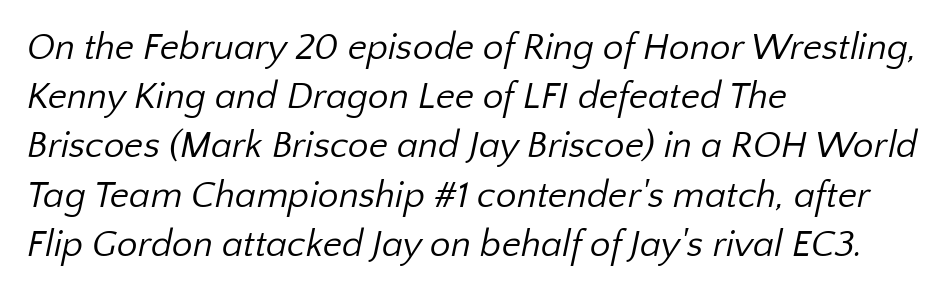
{"serif": "no", "bold": "no", "weight": "regular", "width": "normal", "stroke_contrast": "low", "x_height": "medium", "monospaced": "no", "underline": "no", "align": "left", "line_spacing": "normal", "line_spacing_ratio": 1.33, "letter_spacing": "normal", "letter_spacing_em": 0.0, "glyph_px": 37}
